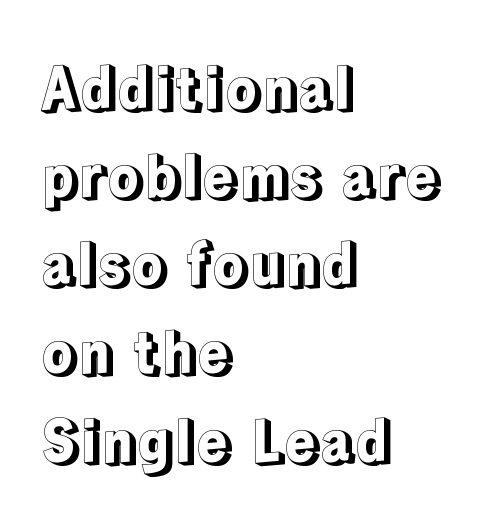
In terms of posture, this sample is upright. Letters rest on an invisible, unmarked baseline. Caption: standard tracking, unaltered. The rendering uses natural spacing where letterforms have individual widths. Each line starts at the same left margin while the right side varies.
